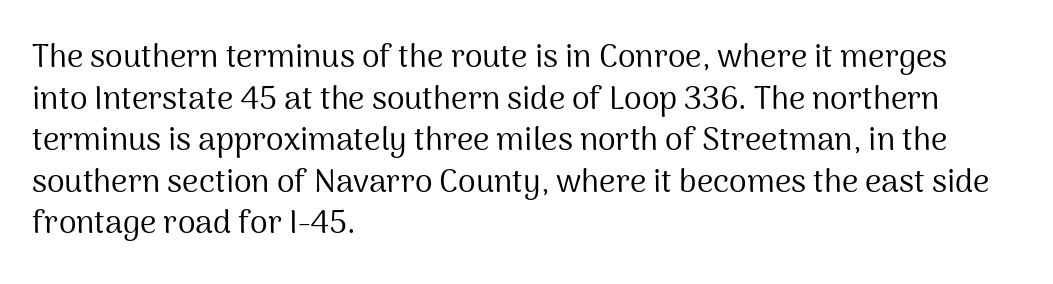
Honestly, there is no underline to notice here at all. Classification — sans serif. This is not heavy type; no bold has been used. Compared with typical paragraphs, the rows here are spaced about the same. The axis of the letterforms is exactly vertical. Leftover space on each line is placed entirely after the last word.
